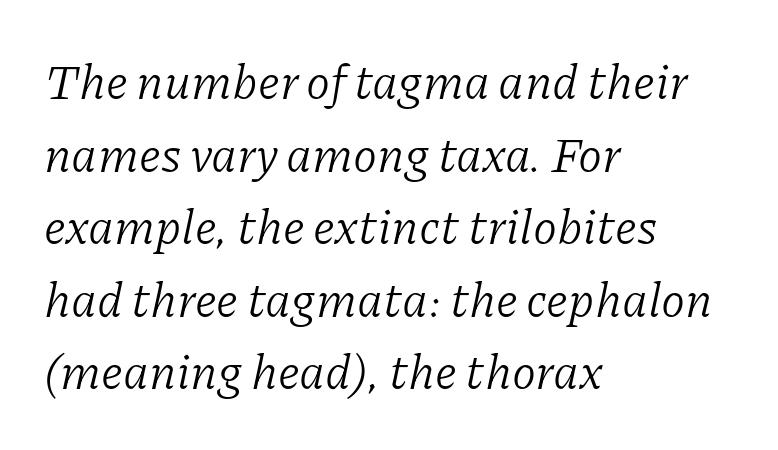
Q: Is the text bold? A: No.
Q: Is the text italic (slanted)? A: Yes, it leans right by about 11 degrees.
Q: Is the typeface a serif or a sans-serif typeface? A: Serif.
Q: Is the text underlined? A: No.
Q: How is the paragraph aligned? A: Left-aligned.
Q: Is the spacing between letters normal or unusually wide? A: Normal.
Q: Is the spacing between lines tight, normal or loose? A: Normal.
Q: Width (condensed, normal, or wide)? A: Normal.
Q: Stroke contrast? A: Low.
Q: x-height? A: Medium.
Q: Monospaced? A: No.
